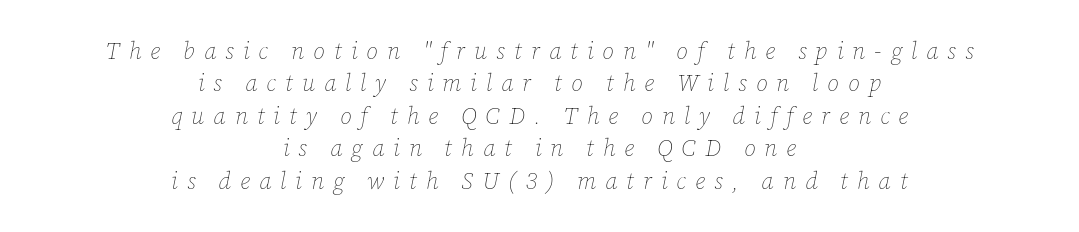
{"italic": "yes", "lean": "right", "slant_degrees": 12, "bold": "no", "underline": "no", "align": "center", "line_spacing": "normal", "line_spacing_ratio": 1.41, "letter_spacing": "wide", "letter_spacing_em": 0.39, "glyph_px": 23}
